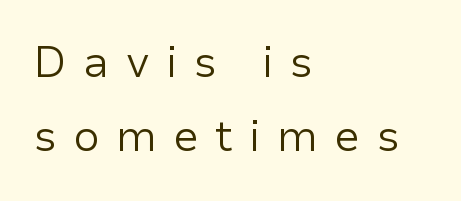
The image shows 43 px regular-weight sans-serif type, upright; set left-aligned, line spacing 1.73x, unusually wide letter spacing (+0.38 em), not underlined; low stroke contrast and a medium x-height.
